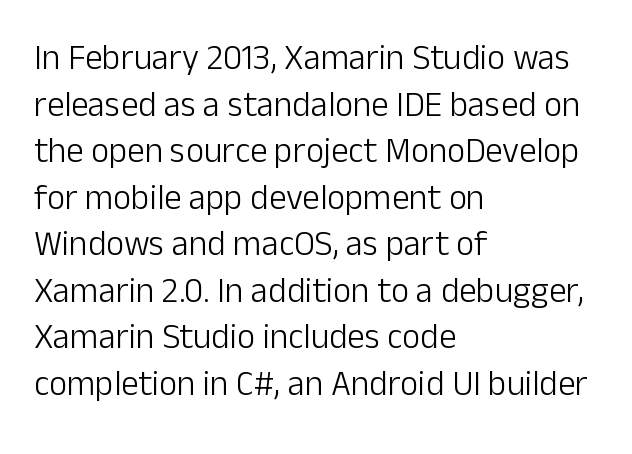
Notice how the stems are strictly vertical — no italics here. Proportional: the letters do not fall into vertical columns. Each row of text sits above clean, open space. Does extra space separate the letters? No, they use regular spacing. Observe the absence of serifs on each vertical stroke in this sample. Is there much room between lines? A standard amount, neither cramped nor airy.
